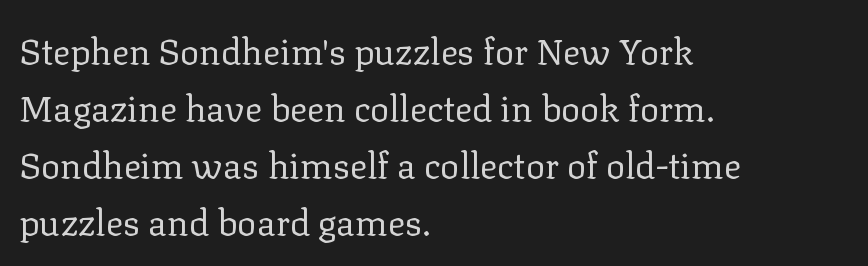
The image shows 36 px regular-weight serif type, upright; set left-aligned, normal line spacing (1.58x), normal letter spacing, not underlined; low stroke contrast and a medium x-height.
